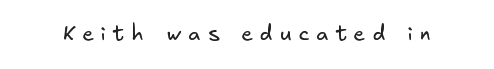
Someone cranked the tracking dial way up on this one. On a weight scale, this lands at 450 or below. Quick note: underline off.
